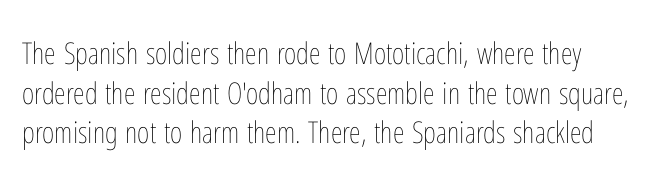
Q: Is the text bold? A: No.
Q: Is the text italic (slanted)? A: No, it is upright.
Q: Is the text underlined? A: No.
Q: Is the spacing between letters normal or unusually wide? A: Normal.
Q: Is the spacing between lines tight, normal or loose? A: Normal.
Q: Width (condensed, normal, or wide)? A: Condensed.
Q: Stroke contrast? A: Low.
Q: x-height? A: Medium.
Q: Monospaced? A: No.
